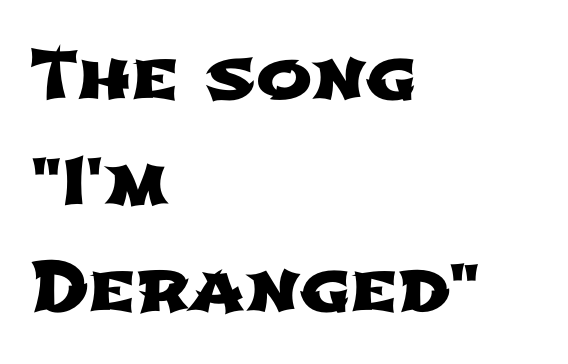
Q: Is the typeface a serif or a sans-serif typeface? A: Sans-serif.
Q: Is the text underlined? A: No.
Q: How is the paragraph aligned? A: Left-aligned.
Q: Is the spacing between letters normal or unusually wide? A: Normal.
Q: Is the spacing between lines tight, normal or loose? A: Normal.
Q: Width (condensed, normal, or wide)? A: Wide.
Q: Stroke contrast? A: Low.
Q: x-height? A: Medium.
Q: Monospaced? A: No.
